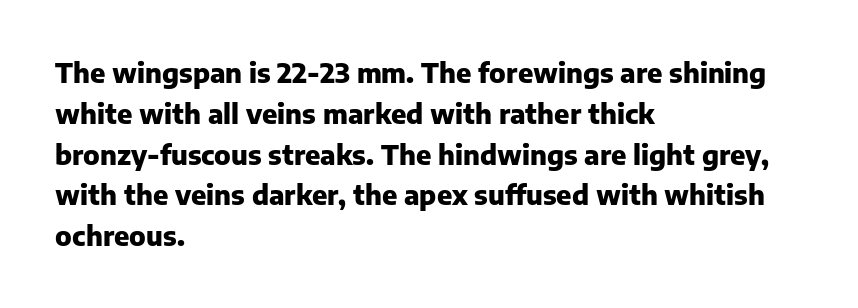
{"italic": "no", "bold": "yes", "underline": "no", "align": "left", "line_spacing": "normal", "line_spacing_ratio": 1.51, "letter_spacing": "normal", "letter_spacing_em": 0.0, "glyph_px": 27}
